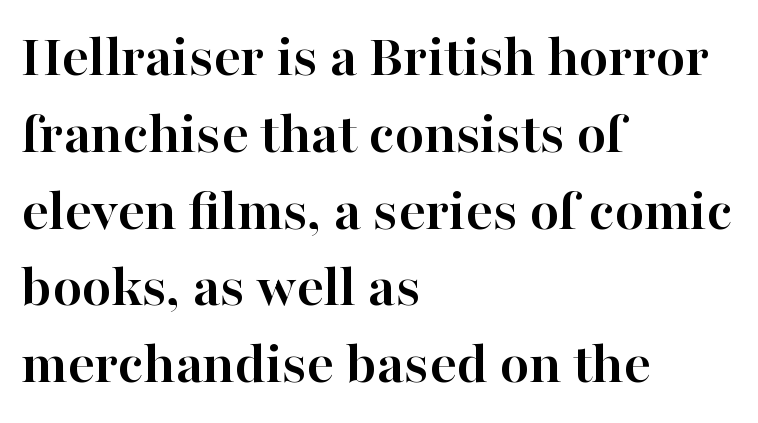
{"serif": "yes", "italic": "no", "bold": "yes", "weight": "semibold", "width": "normal", "stroke_contrast": "high", "x_height": "medium", "monospaced": "no", "underline": "no", "align": "left", "line_spacing": "normal", "line_spacing_ratio": 1.28, "letter_spacing": "normal", "letter_spacing_em": 0.0, "glyph_px": 60}
